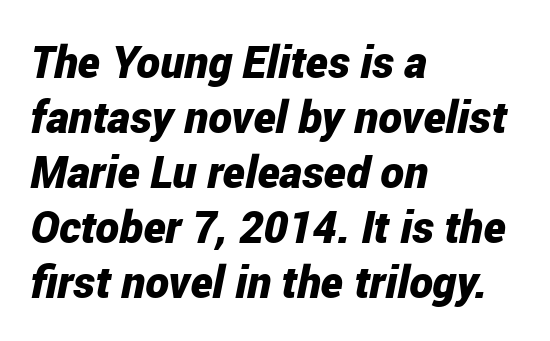
{"italic": "yes", "lean": "right", "slant_degrees": 12, "bold": "yes", "weight": "bold", "width": "condensed", "stroke_contrast": "low", "x_height": "medium", "monospaced": "no", "underline": "no", "align": "left", "line_spacing_ratio": 1.22, "letter_spacing": "normal", "letter_spacing_em": 0.0, "glyph_px": 45}
